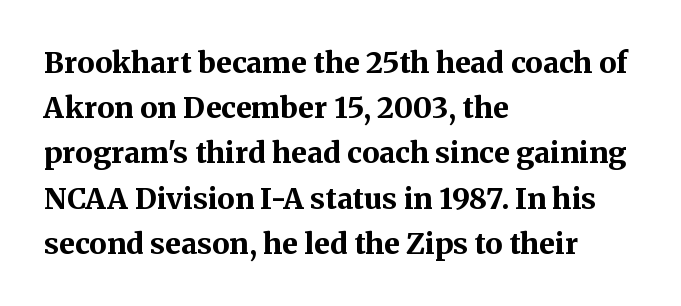
Q: Is the text bold? A: Yes.
Q: Is the text italic (slanted)? A: No, it is upright.
Q: Is the typeface a serif or a sans-serif typeface? A: Serif.
Q: Is the text underlined? A: No.
Q: How is the paragraph aligned? A: Left-aligned.
Q: Is the spacing between letters normal or unusually wide? A: Normal.
Q: Is the spacing between lines tight, normal or loose? A: Normal.
Q: Width (condensed, normal, or wide)? A: Normal.
Q: Stroke contrast? A: Medium.
Q: x-height? A: Medium.
Q: Monospaced? A: No.
